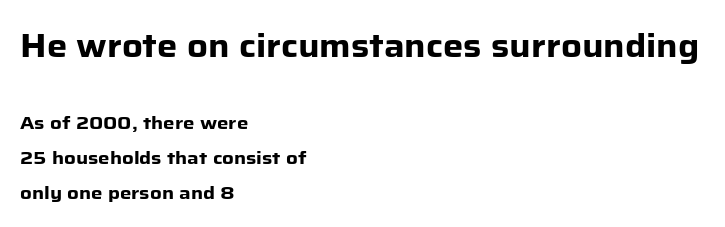
The image shows 32 px heavy sans-serif type, upright; set left-aligned, loose line spacing (1.94x), normal letter spacing, not underlined; the first (top) block is 1.78x larger; low stroke contrast and a medium x-height.
